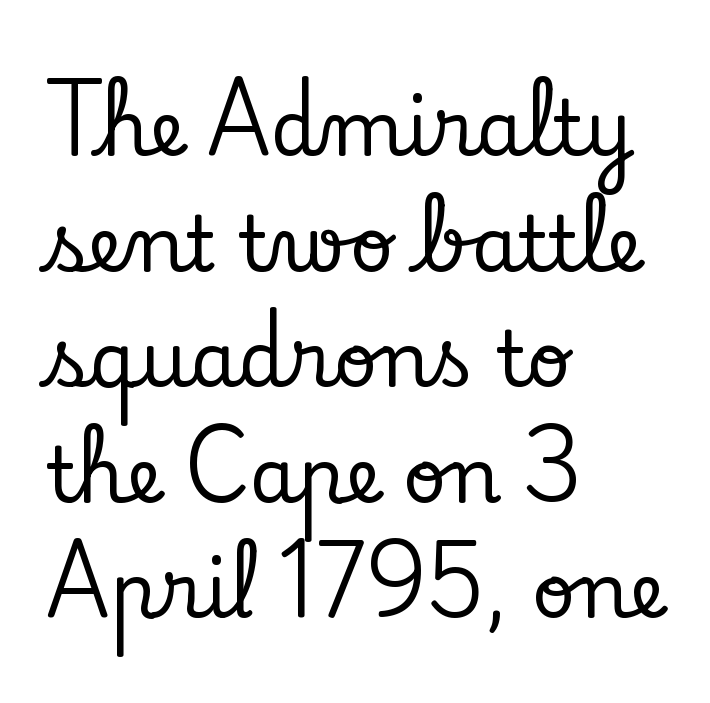
Students, observe: this is what conventionally led text looks like. Notice how the stems are strictly vertical — no italics here. Underlining? Definitely not there.
